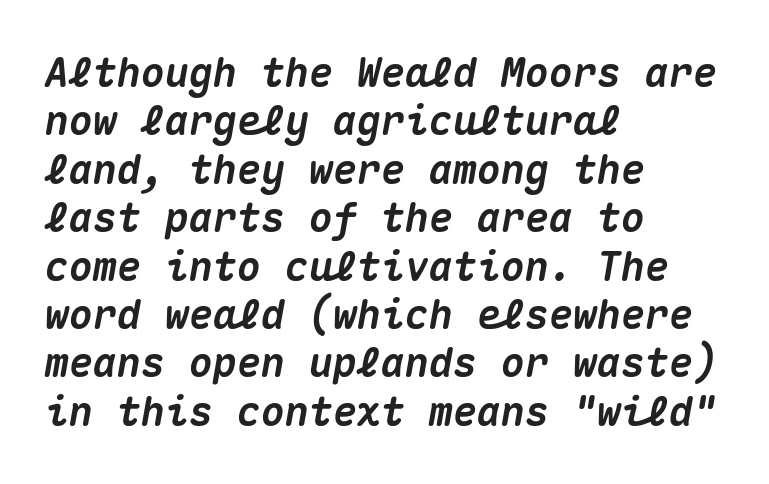
{"italic": "yes", "lean": "right", "slant_degrees": 10, "bold": "yes", "weight": "heavy", "width": "normal", "stroke_contrast": "medium", "x_height": "medium", "monospaced": "yes", "underline": "no", "align": "left", "line_spacing_ratio": 1.21, "letter_spacing": "normal", "letter_spacing_em": 0.0, "glyph_px": 40}
